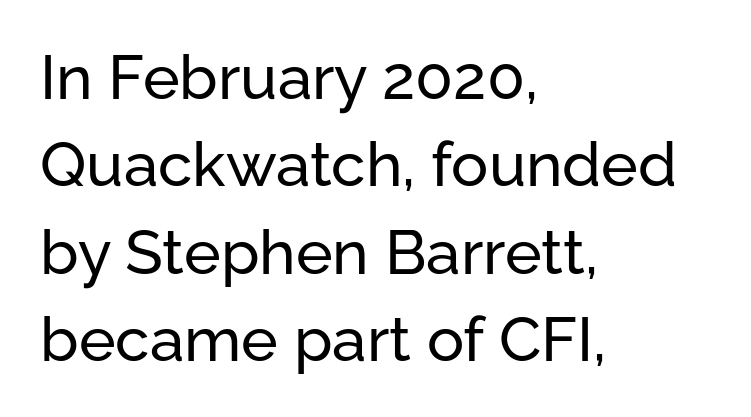
The image shows 62 px sans-serif type, upright; set left-aligned, normal line spacing (1.41x), normal letter spacing, not underlined; low stroke contrast and a medium x-height.
